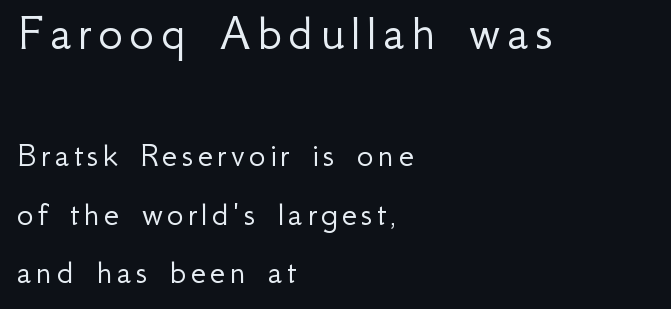
Q: Is the text bold? A: No.
Q: Is the text italic (slanted)? A: No, it is upright.
Q: Is the typeface a serif or a sans-serif typeface? A: Sans-serif.
Q: Is the text underlined? A: No.
Q: How is the paragraph aligned? A: Left-aligned.
Q: Is the spacing between lines tight, normal or loose? A: Normal.
Q: Which block of text is set in a larger size, the first (top) or the second (bottom)? A: The first (top) one.
Q: Width (condensed, normal, or wide)? A: Normal.
Q: Stroke contrast? A: Low.
Q: x-height? A: Small.
Q: Monospaced? A: No.
